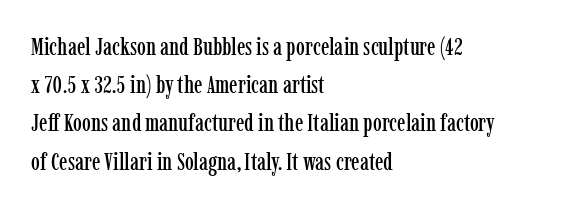
Q: Is the text italic (slanted)? A: No, it is upright.
Q: Is the text underlined? A: No.
Q: How is the paragraph aligned? A: Left-aligned.
Q: Is the spacing between letters normal or unusually wide? A: Normal.
Q: Is the spacing between lines tight, normal or loose? A: Normal.
